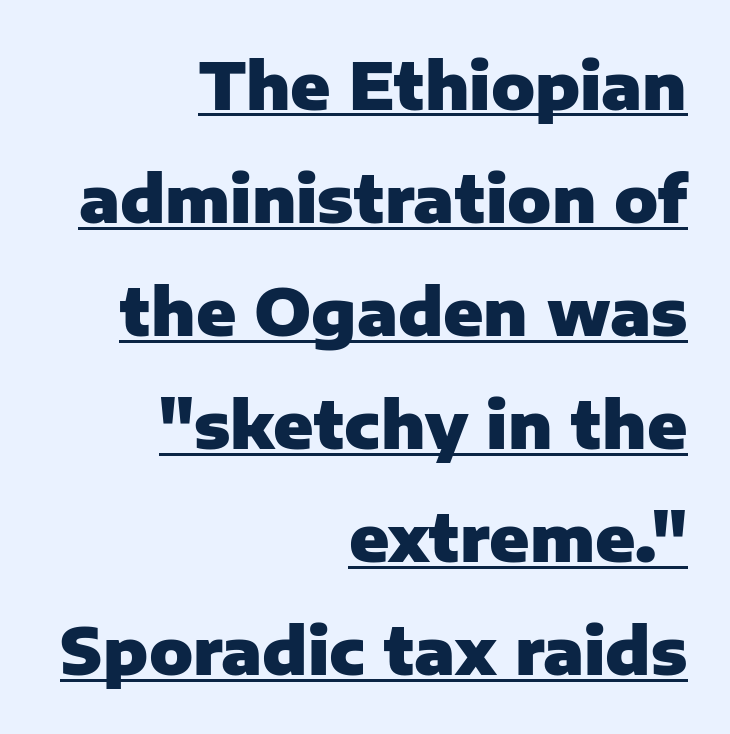
The image shows 65 px heavy sans-serif type, upright; set right-aligned, line spacing 1.74x, normal letter spacing, underlined; low stroke contrast and a medium x-height.
